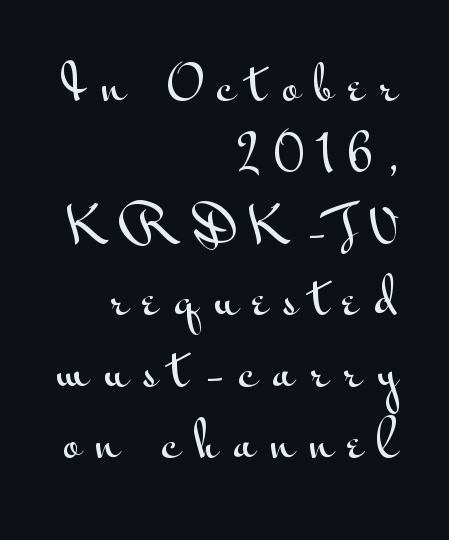
The image shows 47 px wide sans-serif type; set right-aligned, normal line spacing (1.52x), unusually wide letter spacing (+0.33 em), not underlined; medium stroke contrast and a small x-height.
